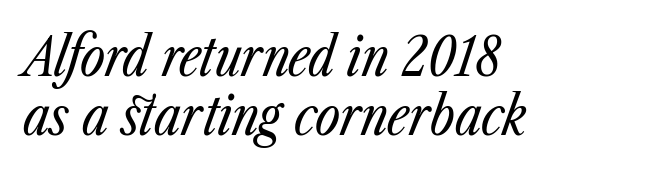
No extra ink here — the face is not bold. Tall strokes in this sample are angled rather than plumb. Spacing between characters is what you'd get straight out of the box. These lines are rendered in a variable-pitch font.
